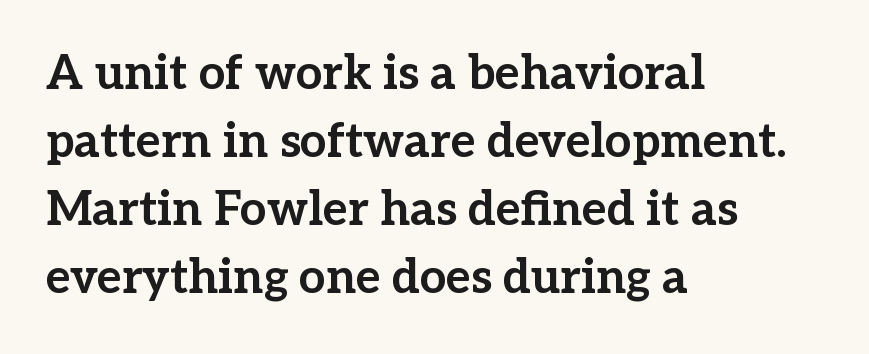
Q: Is the text bold? A: Yes.
Q: Is the text italic (slanted)? A: No, it is upright.
Q: Is the typeface a serif or a sans-serif typeface? A: Serif.
Q: Is the text underlined? A: No.
Q: How is the paragraph aligned? A: Left-aligned.
Q: Is the spacing between letters normal or unusually wide? A: Normal.
Q: Is the spacing between lines tight, normal or loose? A: Normal.
Q: Width (condensed, normal, or wide)? A: Normal.
Q: Stroke contrast? A: Low.
Q: x-height? A: Medium.
Q: Monospaced? A: No.
